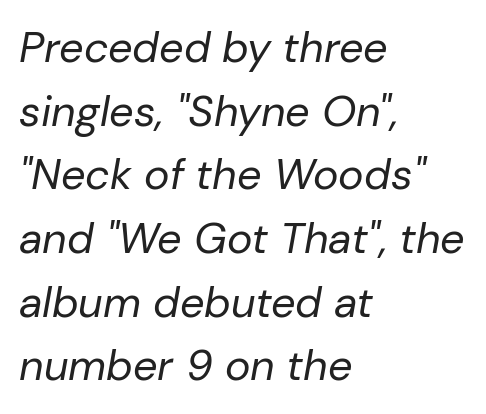
The image shows 43 px regular-weight type, italic (leaning right); set left-aligned, normal line spacing (1.48x), normal letter spacing, not underlined; low stroke contrast and a medium x-height.
